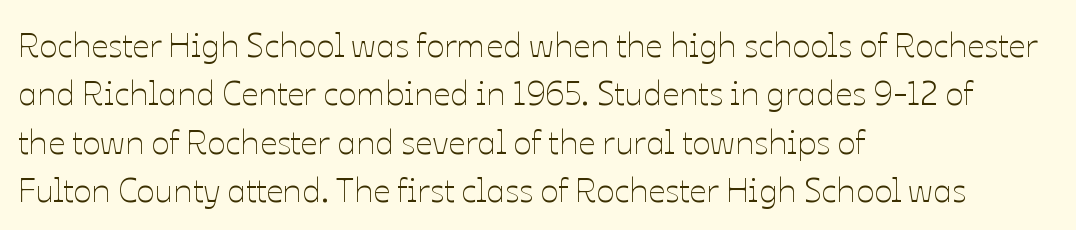
Q: Is the text bold? A: No.
Q: Is the text italic (slanted)? A: No, it is upright.
Q: Is the text underlined? A: No.
Q: How is the paragraph aligned? A: Left-aligned.
Q: Is the spacing between letters normal or unusually wide? A: Normal.
Q: Is the spacing between lines tight, normal or loose? A: Normal.
Q: Width (condensed, normal, or wide)? A: Normal.
Q: Stroke contrast? A: Low.
Q: x-height? A: Medium.
Q: Monospaced? A: No.
